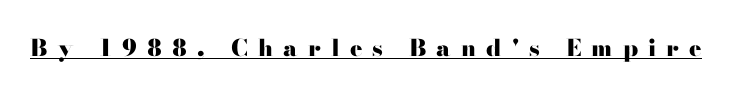
The image shows 23 px bold type, upright; set unusually wide letter spacing (+0.44 em), underlined.
